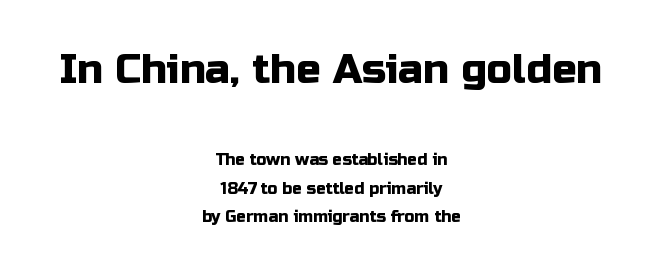
{"serif": "no", "italic": "no", "width": "normal", "stroke_contrast": "low", "x_height": "medium", "monospaced": "no", "underline": "no", "align": "center", "line_spacing_ratio": 1.77, "letter_spacing": "normal", "letter_spacing_em": 0.0, "larger_block": "first", "size_ratio": 2.56, "glyph_px": 41}
